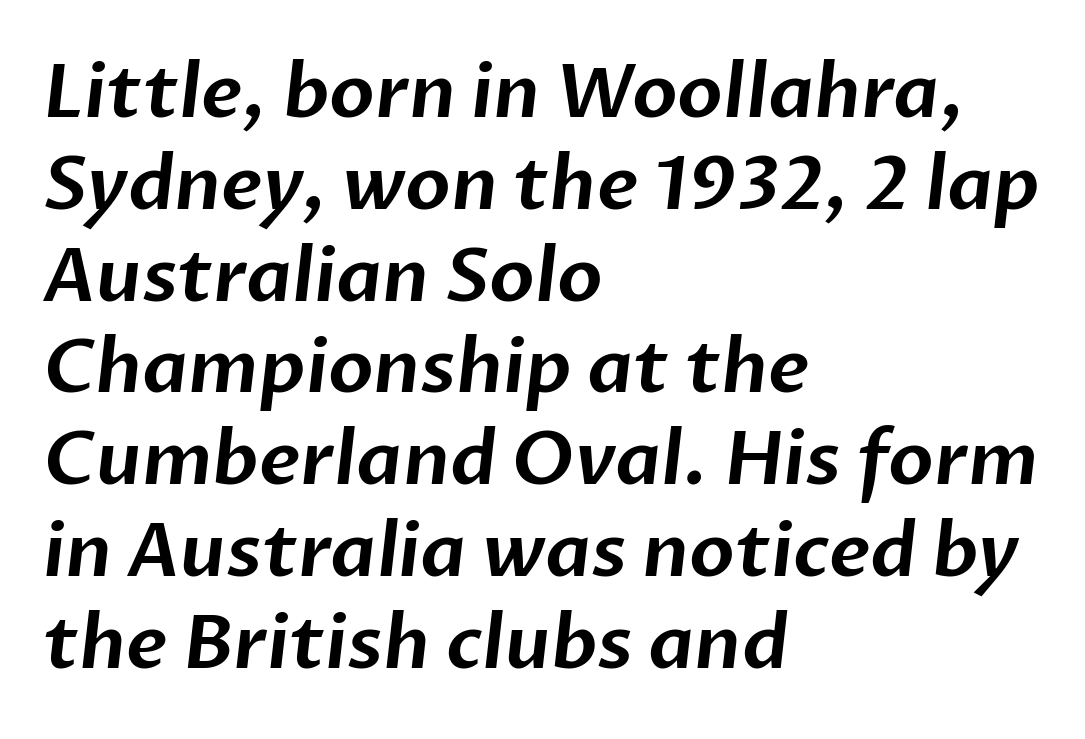
{"serif": "no", "width": "normal", "stroke_contrast": "low", "x_height": "medium", "monospaced": "no", "underline": "no", "align": "left", "line_spacing_ratio": 1.24, "letter_spacing": "normal", "letter_spacing_em": 0.0, "glyph_px": 74}
